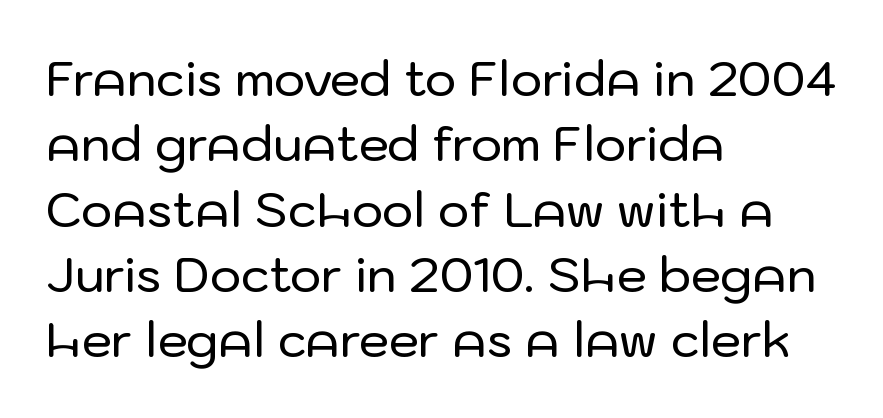
Default kerning and tracking; the words read as compact shapes. The rendering uses a moderate line-height, typical for paragraphs. The typesetter chose a ragged-right arrangement here. The axis of the letterforms is exactly vertical. Clear beneath every line of the passage.
